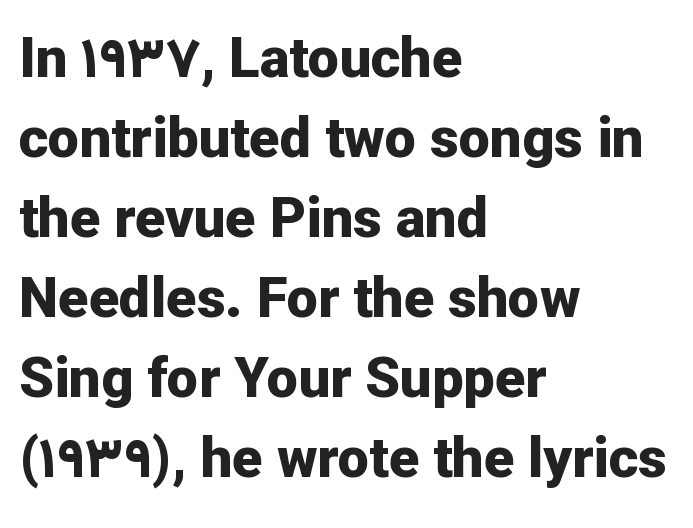
The image shows 56 px bold sans-serif type, upright; set left-aligned, normal line spacing (1.43x), normal letter spacing, not underlined; low stroke contrast and a medium x-height.
